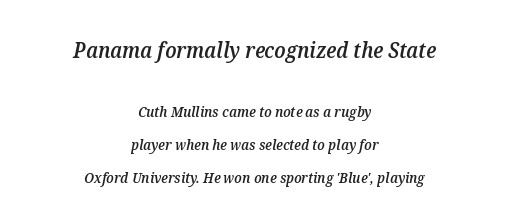
You could fit nearly another row in the gap between these rows. Emphasis by weight is partial: semibold. The tracking reads as untouched default to a designer's eye. Is the block centered? Yes — each line is placed symmetrically about the middle.
